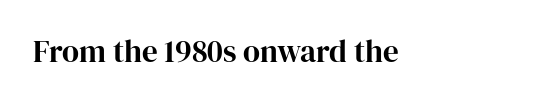
Q: Is the text italic (slanted)? A: No, it is upright.
Q: Is the typeface a serif or a sans-serif typeface? A: Serif.
Q: Is the text underlined? A: No.
Q: How is the paragraph aligned? A: Left-aligned.
Q: Is the spacing between letters normal or unusually wide? A: Normal.
Q: Width (condensed, normal, or wide)? A: Normal.
Q: Stroke contrast? A: High.
Q: x-height? A: Medium.
Q: Monospaced? A: No.
